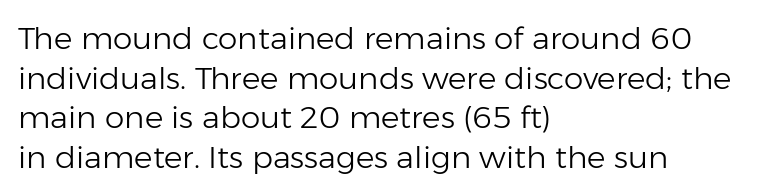
The image shows 31 px light sans-serif type, upright; set left-aligned, normal line spacing (1.28x), normal letter spacing, not underlined; low stroke contrast and a medium x-height.
